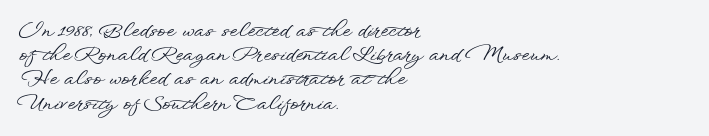
The line texture is even and compact thanks to regular tracking. Which margin do the lines hug? The left one — the right edge is uneven. Letters rest on an invisible, unmarked baseline.
